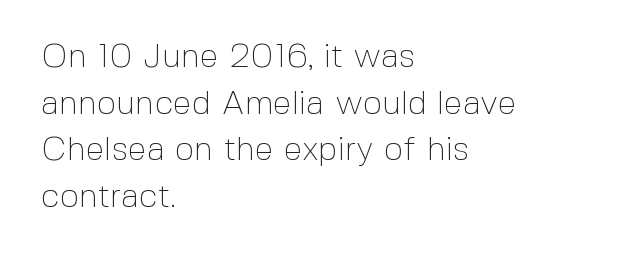
{"serif": "no", "italic": "no", "bold": "no", "weight": "thin", "width": "normal", "x_height": "medium", "monospaced": "no", "underline": "no", "align": "left", "line_spacing": "normal", "line_spacing_ratio": 1.37, "letter_spacing": "normal", "letter_spacing_em": 0.0, "glyph_px": 34}
